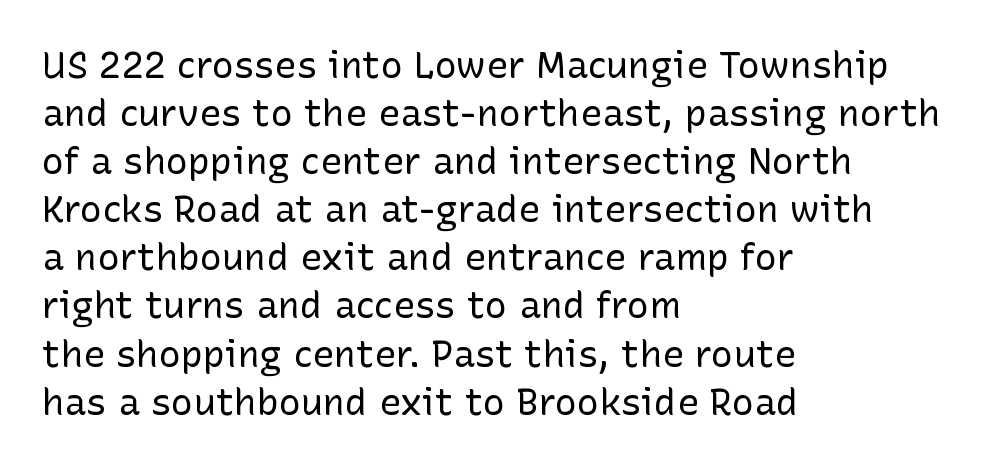
Q: Is the text bold? A: No.
Q: Is the text italic (slanted)? A: No, it is upright.
Q: Is the typeface a serif or a sans-serif typeface? A: Sans-serif.
Q: Is the text underlined? A: No.
Q: How is the paragraph aligned? A: Left-aligned.
Q: Is the spacing between letters normal or unusually wide? A: Normal.
Q: Is the spacing between lines tight, normal or loose? A: Normal.
Q: Width (condensed, normal, or wide)? A: Normal.
Q: Stroke contrast? A: Low.
Q: x-height? A: Medium.
Q: Monospaced? A: No.
